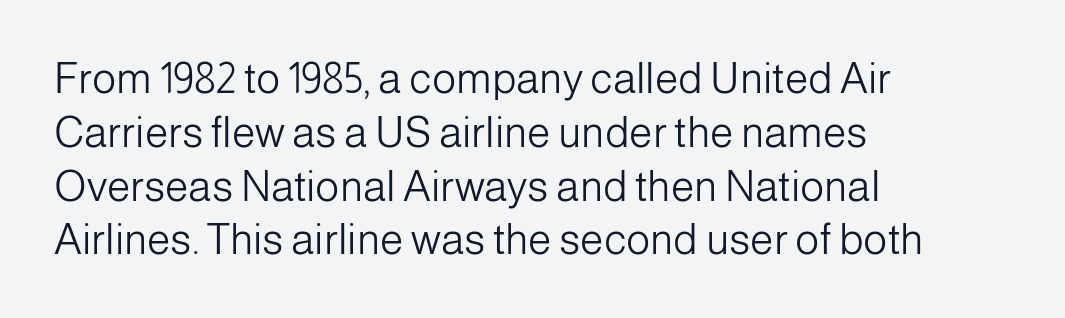
{"serif": "no", "italic": "no", "bold": "no", "weight": "light", "width": "normal", "stroke_contrast": "low", "x_height": "medium", "monospaced": "no", "underline": "no", "align": "left", "line_spacing": "normal", "line_spacing_ratio": 1.28, "letter_spacing": "normal", "letter_spacing_em": 0.0, "glyph_px": 42}
